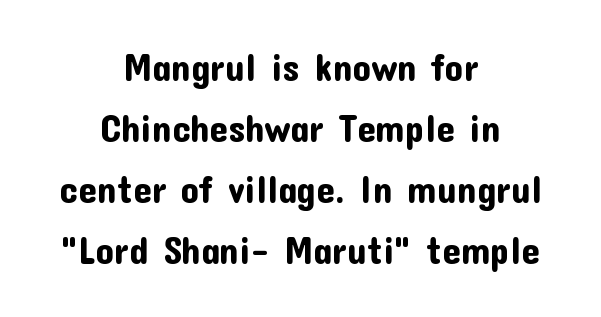
{"serif": "no", "italic": "no", "width": "normal", "stroke_contrast": "low", "x_height": "medium", "monospaced": "no", "underline": "no", "align": "center", "line_spacing": "normal", "line_spacing_ratio": 1.65, "letter_spacing": "normal", "letter_spacing_em": 0.0, "glyph_px": 37}
